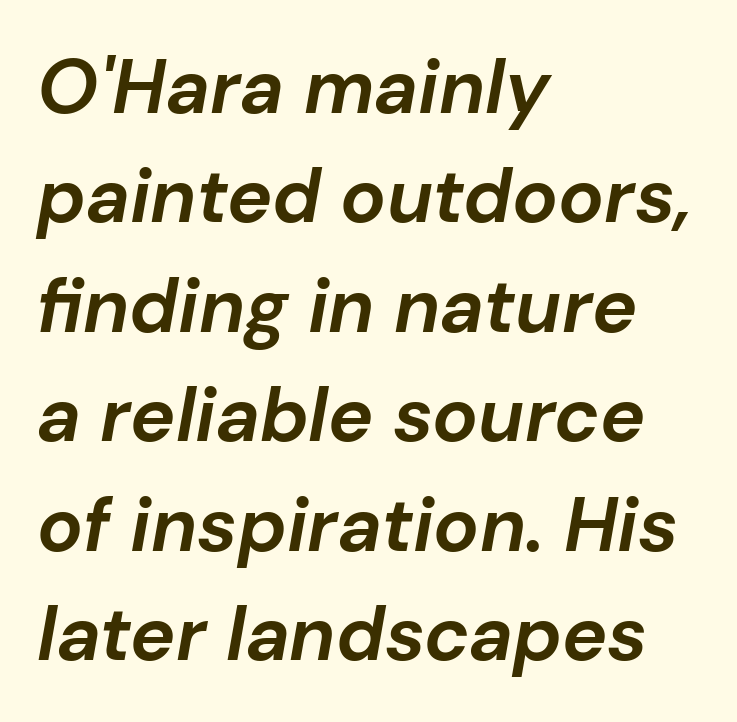
The image shows 76 px bold type, italic (leaning right); set left-aligned, normal line spacing (1.44x), normal letter spacing, not underlined; low stroke contrast and a medium x-height.
